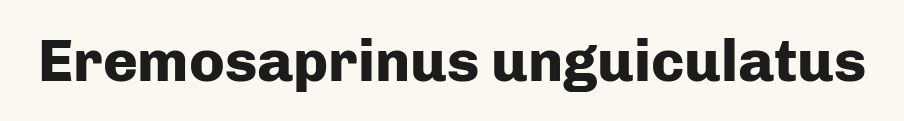
Q: Is the text bold? A: Yes.
Q: Is the text italic (slanted)? A: No, it is upright.
Q: Is the typeface a serif or a sans-serif typeface? A: Sans-serif.
Q: Is the text underlined? A: No.
Q: Is the spacing between letters normal or unusually wide? A: Normal.
Q: Width (condensed, normal, or wide)? A: Normal.
Q: Stroke contrast? A: Low.
Q: x-height? A: Medium.
Q: Monospaced? A: No.
